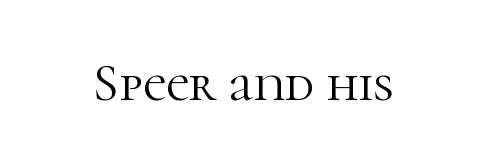
The image shows 52 px light serif type, upright; set normal letter spacing, not underlined; high stroke contrast and a medium x-height.
